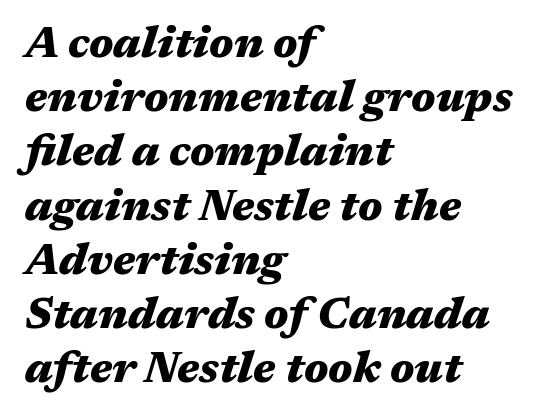
The image shows 43 px heavy, wide type, italic (leaning right); set left-aligned, normal line spacing (1.26x), normal letter spacing, not underlined; medium stroke contrast and a medium x-height.
